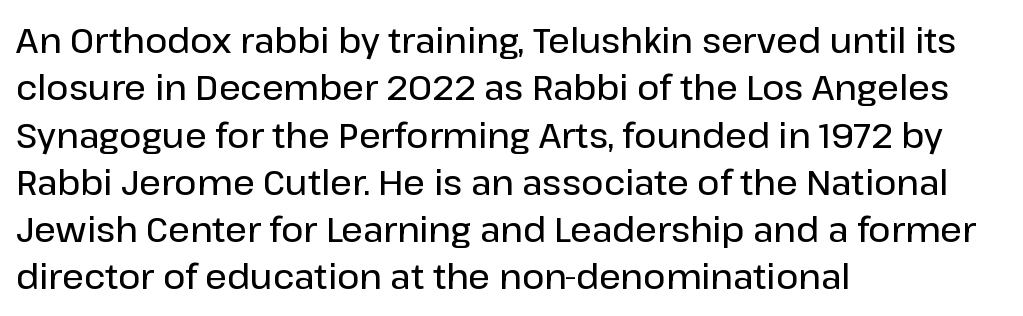
Q: Is the text bold? A: Semi-bold.
Q: Is the text italic (slanted)? A: No, it is upright.
Q: Is the typeface a serif or a sans-serif typeface? A: Sans-serif.
Q: Is the text underlined? A: No.
Q: How is the paragraph aligned? A: Left-aligned.
Q: Is the spacing between letters normal or unusually wide? A: Normal.
Q: Is the spacing between lines tight, normal or loose? A: Normal.
Q: Width (condensed, normal, or wide)? A: Normal.
Q: Stroke contrast? A: Low.
Q: x-height? A: Medium.
Q: Monospaced? A: No.
